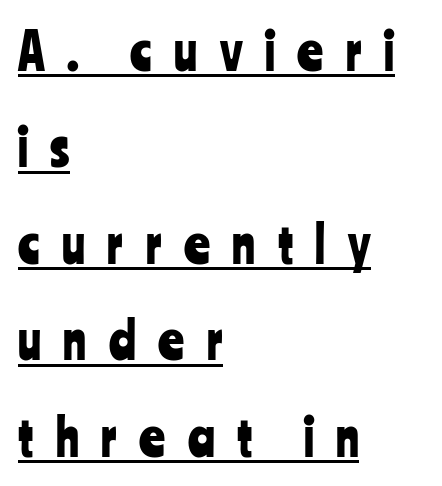
{"serif": "no", "italic": "no", "width": "condensed", "stroke_contrast": "low", "x_height": "medium", "monospaced": "no", "underline": "yes", "align": "left", "line_spacing": "loose", "line_spacing_ratio": 1.93, "letter_spacing": "wide", "letter_spacing_em": 0.45, "glyph_px": 50}
